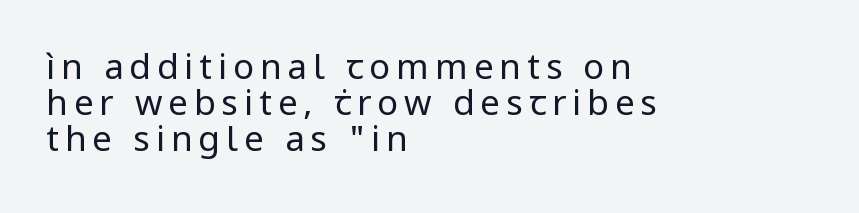
The image shows 35 px regular-weight sans-serif type, upright; set left-aligned, tight line spacing (1.03x), not underlined; low stroke contrast and a medium x-height.
